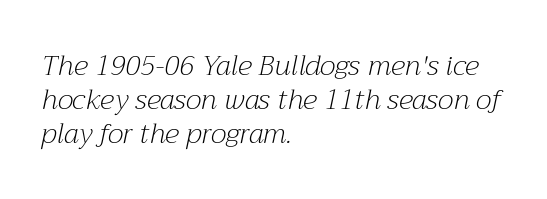
Compared with a typical body face, this is equally light or lighter still. Each word holds together tightly as a unit, with standard inter-letter gaps. Italic: yes, the glyphs are oblique. Descenders are the only things crossing below the line. The passage shown is typed in a proportional face where columns would drift.
